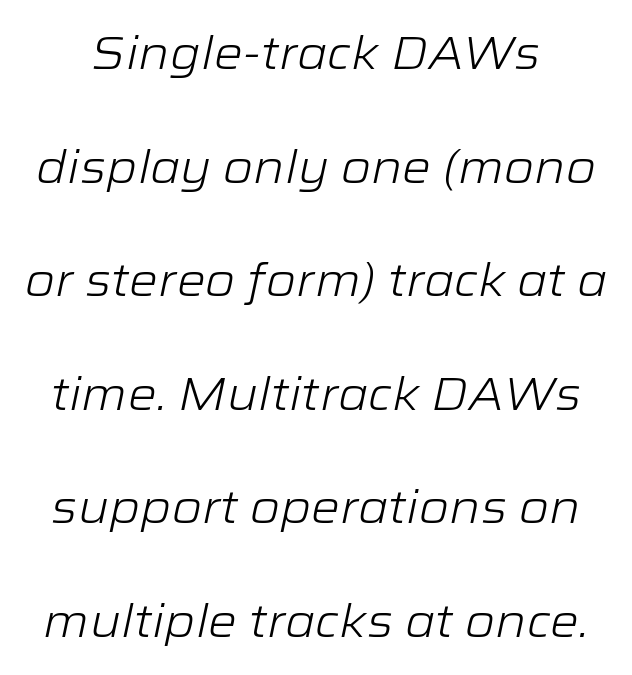
{"italic": "yes", "lean": "right", "slant_degrees": 12, "bold": "no", "weight": "light", "width": "wide", "stroke_contrast": "low", "x_height": "medium", "monospaced": "no", "underline": "no", "line_spacing": "loose", "line_spacing_ratio": 2.47, "letter_spacing": "normal", "letter_spacing_em": 0.0, "glyph_px": 46}
